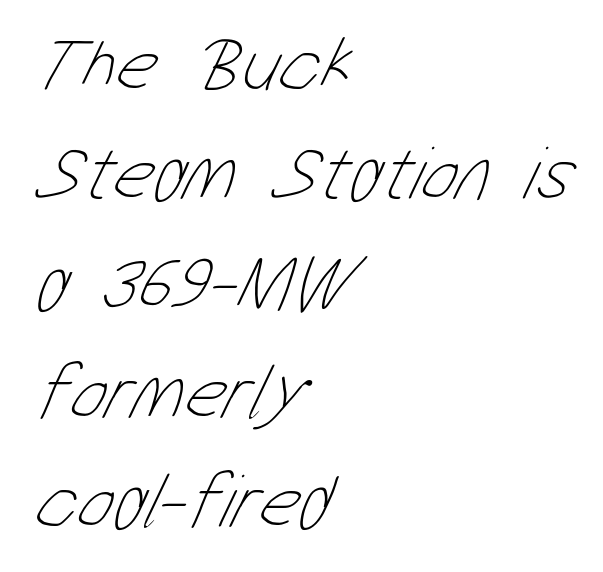
Q: Is the text bold? A: No.
Q: Is the text underlined? A: No.
Q: How is the paragraph aligned? A: Left-aligned.
Q: Is the spacing between letters normal or unusually wide? A: Normal.
Q: Is the spacing between lines tight, normal or loose? A: Normal.
Q: Width (condensed, normal, or wide)? A: Condensed.
Q: Stroke contrast? A: Low.
Q: x-height? A: Medium.
Q: Monospaced? A: No.
